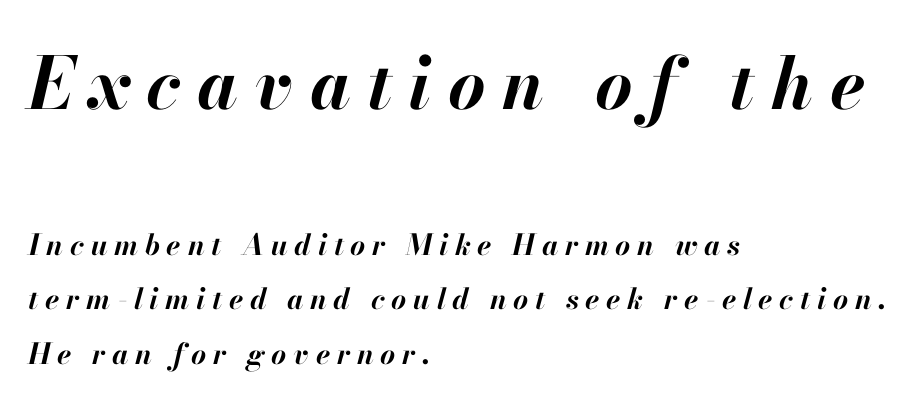
{"italic": "yes", "lean": "right", "slant_degrees": 13, "bold": "yes", "weight": "bold", "width": "normal", "stroke_contrast": "high", "x_height": "small", "monospaced": "no", "underline": "no", "align": "left", "line_spacing_ratio": 1.89, "letter_spacing": "wide", "letter_spacing_em": 0.23, "larger_block": "first", "size_ratio": 2.48, "glyph_px": 72}
